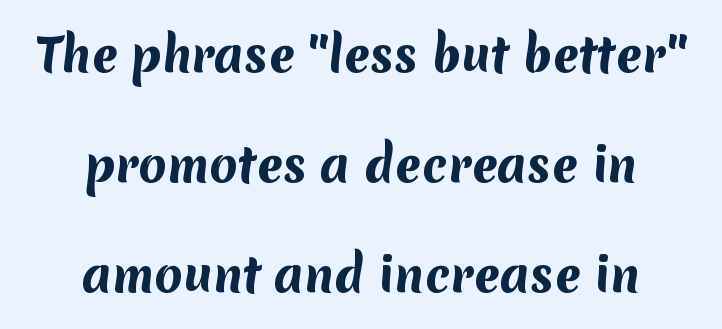
Bare-footed words on every line. Loosely led — the rows are spread out. Its strokes are broad and dark, the hallmark of bold type. This sample uses a sans-serif face. Spacing verdict: proportional, widths tailored to each character. Alignment: centered.
